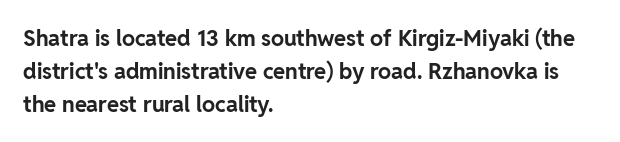
{"italic": "no", "bold": "yes", "underline": "no", "align": "left", "line_spacing": "normal", "line_spacing_ratio": 1.5, "letter_spacing": "normal", "letter_spacing_em": 0.0, "glyph_px": 22}
